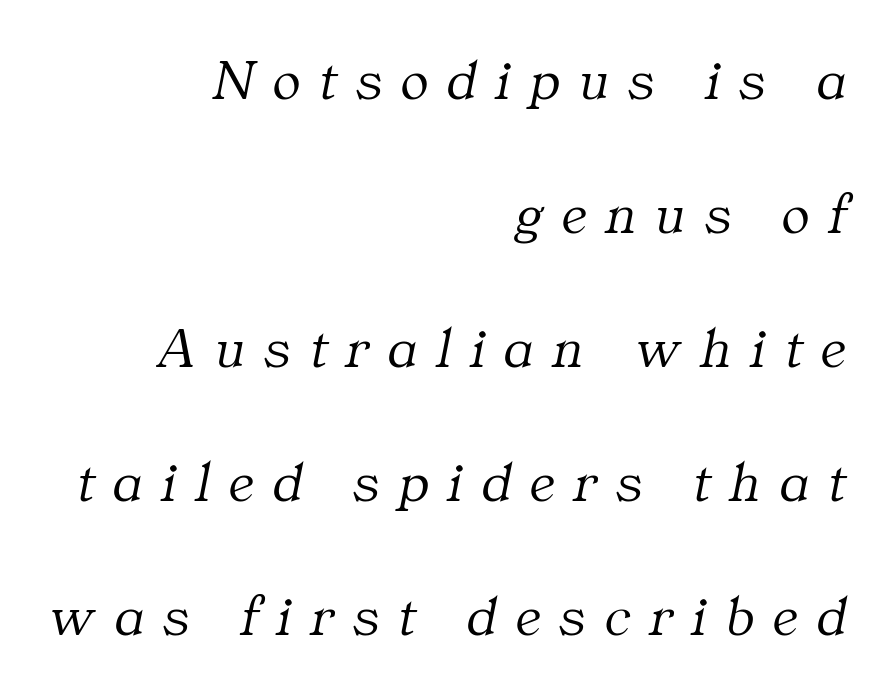
{"serif": "yes", "italic": "yes", "lean": "right", "slant_degrees": 11, "bold": "no", "weight": "light", "width": "normal", "stroke_contrast": "medium", "x_height": "medium", "monospaced": "no", "underline": "no", "align": "right", "line_spacing": "loose", "line_spacing_ratio": 2.31, "letter_spacing": "wide", "letter_spacing_em": 0.33, "glyph_px": 58}
